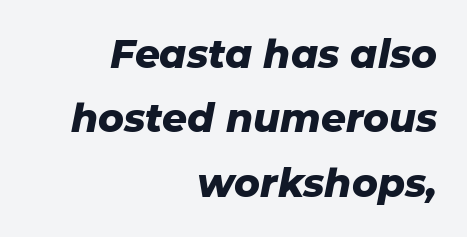
{"italic": "yes", "lean": "right", "slant_degrees": 11, "bold": "yes", "weight": "heavy", "width": "normal", "stroke_contrast": "low", "x_height": "medium", "monospaced": "no", "underline": "no", "align": "right", "line_spacing": "normal", "line_spacing_ratio": 1.65, "letter_spacing": "normal", "letter_spacing_em": 0.0, "glyph_px": 39}
